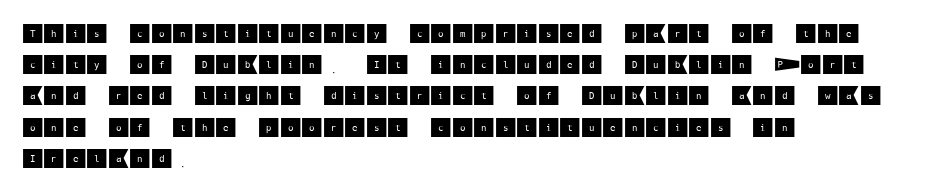
Nope, not italic — everything's standing straight. You could call the tracking neutral — neither tight nor loose. Descenders hang freely into open space. Vertical spacing — default. The compositor pushed each line to the left boundary.
